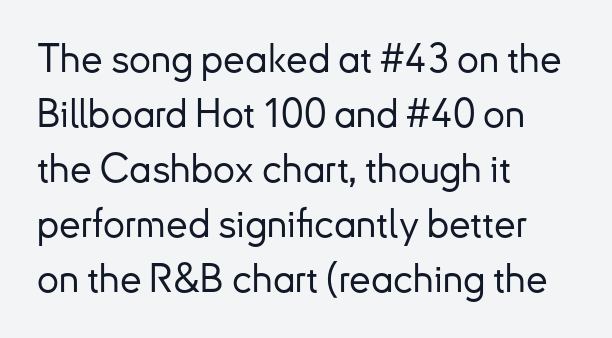
Q: Is the text italic (slanted)? A: No, it is upright.
Q: Is the typeface a serif or a sans-serif typeface? A: Sans-serif.
Q: Is the text underlined? A: No.
Q: How is the paragraph aligned? A: Left-aligned.
Q: Is the spacing between letters normal or unusually wide? A: Normal.
Q: Is the spacing between lines tight, normal or loose? A: Normal.
Q: Width (condensed, normal, or wide)? A: Normal.
Q: Stroke contrast? A: Low.
Q: x-height? A: Small.
Q: Monospaced? A: No.
